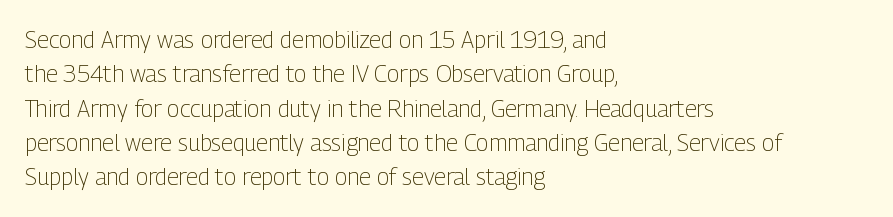
The image shows 23 px text type, upright; set left-aligned, normal line spacing (1.49x), normal letter spacing, not underlined.
